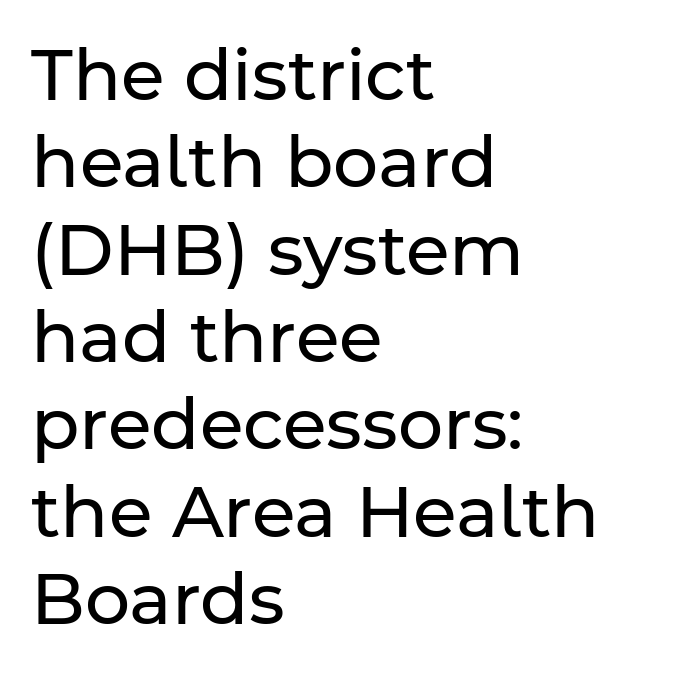
Weight: regular or lighter. This sample has the flowing, uneven cadence of proportional lettering. Bare-footed words on every line. A roman cut, with each character standing at attention. In terms of letterform style, serifs are entirely absent.
